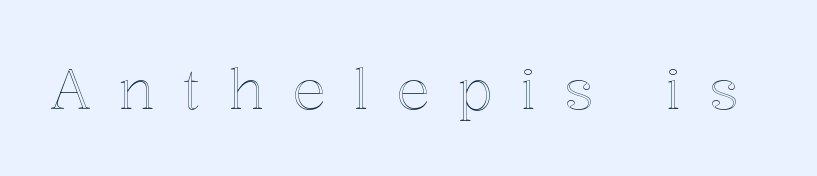
{"italic": "no", "width": "normal", "x_height": "medium", "monospaced": "no", "underline": "no", "letter_spacing": "wide", "letter_spacing_em": 0.49, "glyph_px": 56}
